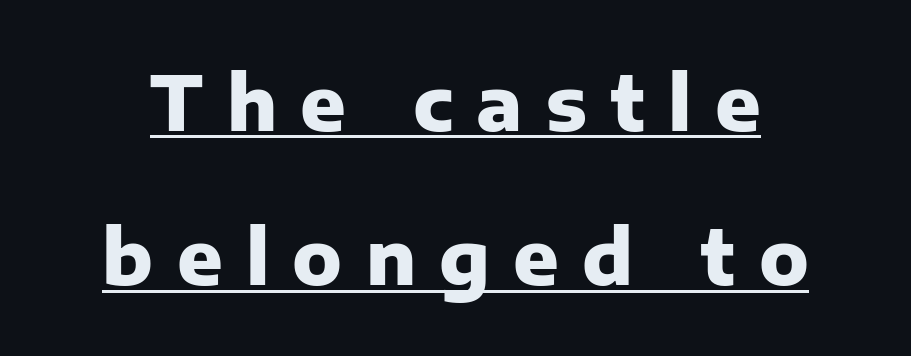
The typesetting leans heavy: a genuine bold. The rendered words wear a rule along their underside. Are there feet on the stems? There aren't — it's a sans. You could fit nearly another row in the gap between these rows.
